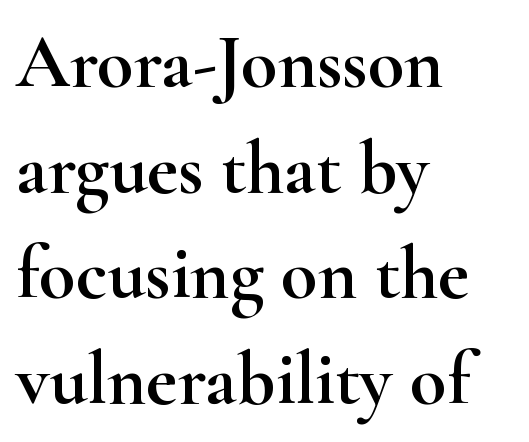
The image shows 75 px wide serif type, upright; set left-aligned, normal line spacing (1.41x), normal letter spacing, not underlined; high stroke contrast and a small x-height.
